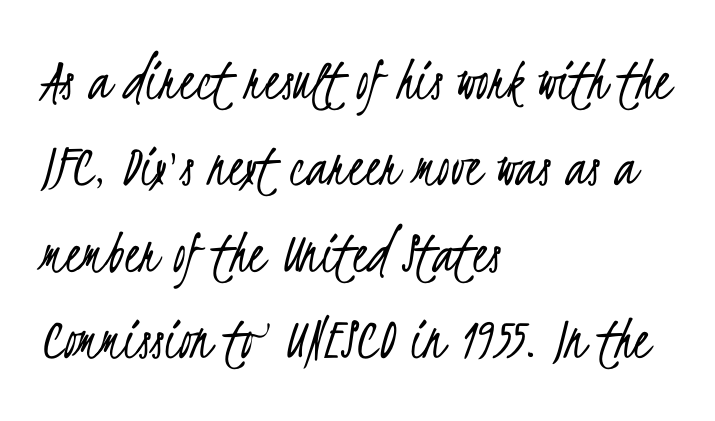
Q: Is the text bold? A: No.
Q: Is the typeface a serif or a sans-serif typeface? A: Sans-serif.
Q: Is the text underlined? A: No.
Q: How is the paragraph aligned? A: Left-aligned.
Q: Is the spacing between letters normal or unusually wide? A: Normal.
Q: Is the spacing between lines tight, normal or loose? A: Normal.
Q: Width (condensed, normal, or wide)? A: Condensed.
Q: Stroke contrast? A: Low.
Q: x-height? A: Small.
Q: Monospaced? A: No.
